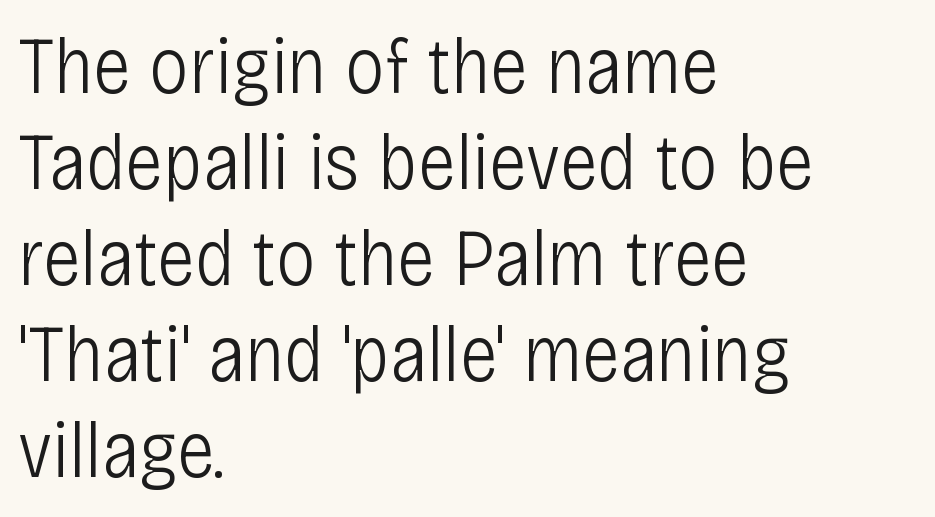
Q: Is the text bold? A: No.
Q: Is the text italic (slanted)? A: No, it is upright.
Q: Is the typeface a serif or a sans-serif typeface? A: Sans-serif.
Q: Is the text underlined? A: No.
Q: How is the paragraph aligned? A: Left-aligned.
Q: Is the spacing between letters normal or unusually wide? A: Normal.
Q: Width (condensed, normal, or wide)? A: Condensed.
Q: Stroke contrast? A: Low.
Q: x-height? A: Large.
Q: Monospaced? A: No.
